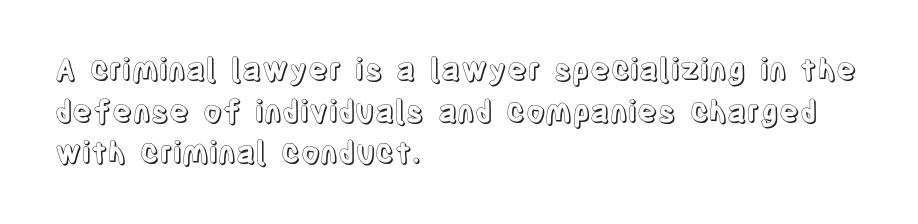
How would I describe the line gaps? Plain and ordinary. A typesetter would call this proportional, since set widths differ per character. Caption: multi-line text, flush left, ragged right. Observe the ordinary spacing: letters are neighbours, not strangers. In terms of posture, this sample is upright. A clean baseline with only descenders dipping below it.
